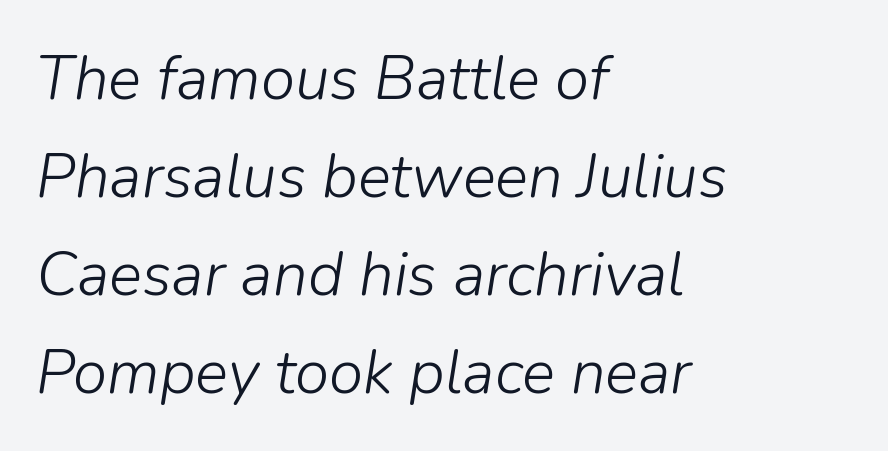
The rows are spaced the way most documents space them. You could not count columns in this text — the font is proportionally spaced. Each row of text sits above clean, open space. Glyph-to-glyph distance matches everyday printed text. The letters look calm and open, with moderate or lighter stems. Teacher's note: observe the even left margin — that is flush-left alignment.
